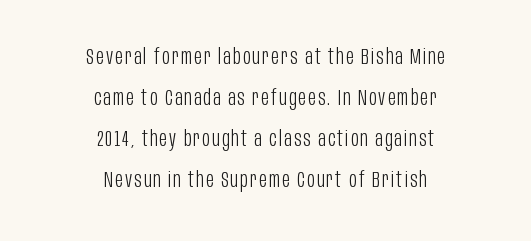
{"italic": "no", "bold": "no", "underline": "no", "align": "center", "line_spacing": "loose", "line_spacing_ratio": 1.96, "glyph_px": 21}
